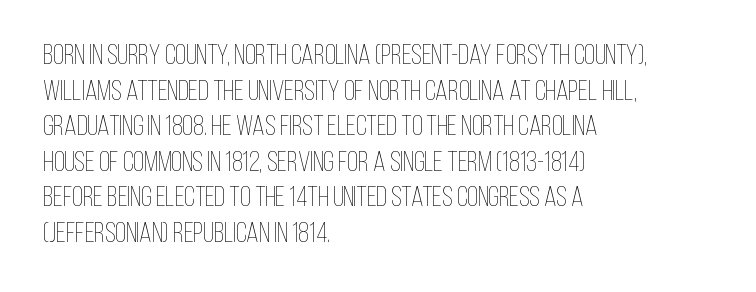
The lettering stays uniformly vertical, giving the passage a roman look. Looks like regular typesetting: each glyph gets only the width it needs. The weight tops out at a normal text grade. Which margin do the lines hug? The left one — the right edge is uneven.
